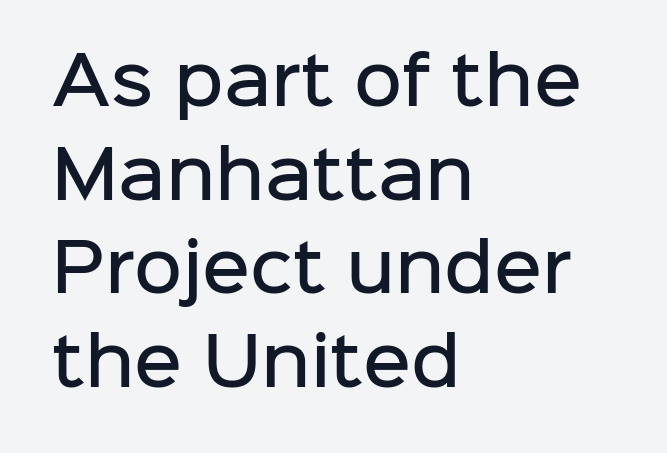
The image shows 66 px semibold sans-serif type, upright; set left-aligned, normal line spacing (1.42x), normal letter spacing, not underlined; low stroke contrast and a medium x-height.
